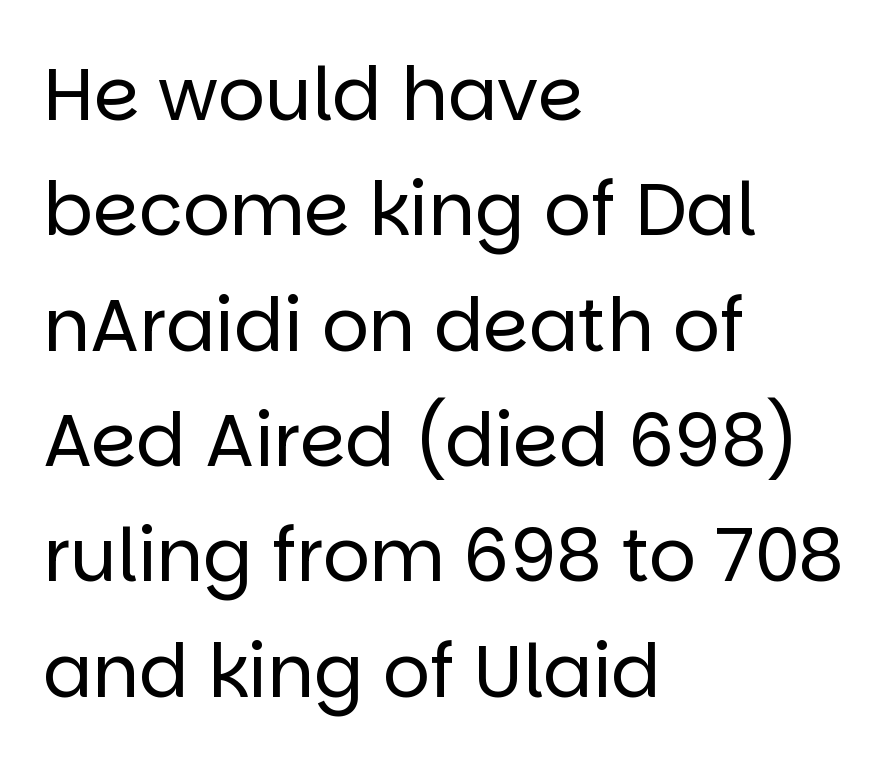
No heavy texture on the line: the type isn't bold. Think of a printed novel: that variable character pitch is what you see here. The letters stand straight up with perfectly vertical stems. Students, note that the glyphs here touch the page at normal intervals.
